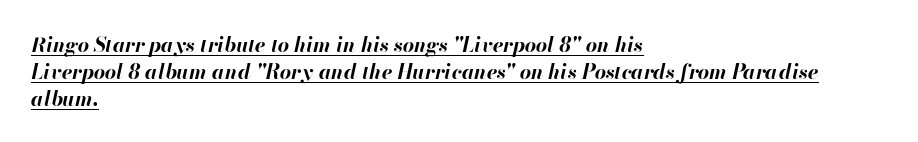
Q: Is the text bold? A: Yes.
Q: Is the text italic (slanted)? A: Yes, it leans right by about 13 degrees.
Q: Is the text underlined? A: Yes.
Q: How is the paragraph aligned? A: Left-aligned.
Q: Is the spacing between letters normal or unusually wide? A: Normal.
Q: Is the spacing between lines tight, normal or loose? A: Normal.
